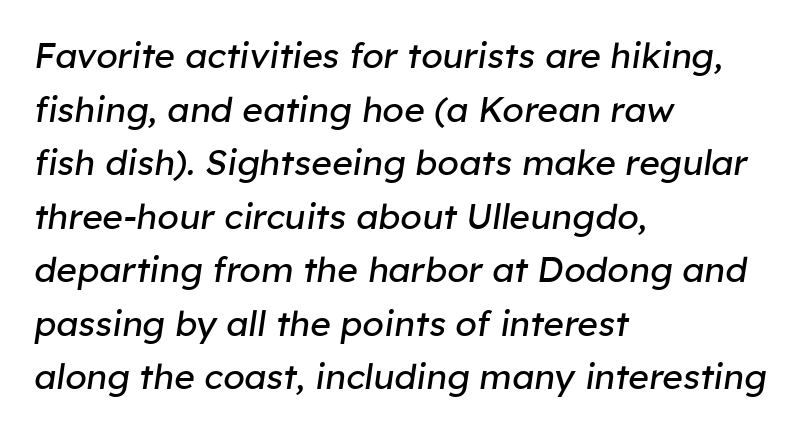
The image shows 35 px regular-weight type, italic (leaning right); set left-aligned, normal line spacing (1.53x), normal letter spacing, not underlined; low stroke contrast and a medium x-height.
